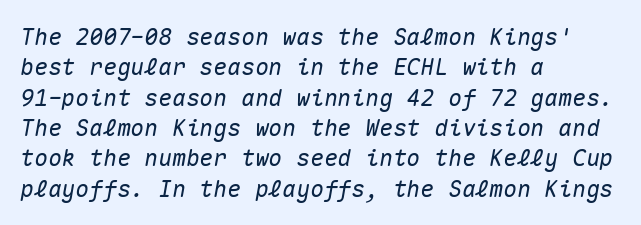
{"italic": "yes", "lean": "right", "slant_degrees": 10, "underline": "no", "align": "left", "line_spacing": "normal", "line_spacing_ratio": 1.32, "letter_spacing": "normal", "letter_spacing_em": 0.0, "glyph_px": 23}
